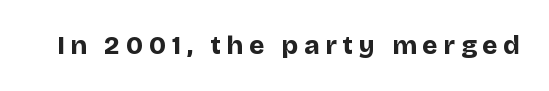
Q: Is the text bold? A: Yes.
Q: Is the text italic (slanted)? A: No, it is upright.
Q: Is the text underlined? A: No.
Q: Is the spacing between letters normal or unusually wide? A: Unusually wide.
